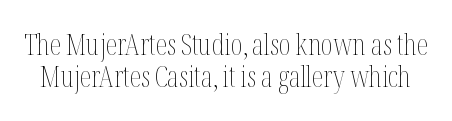
The image shows 29 px thin, condensed type, upright; set tight line spacing (1.11x), normal letter spacing, not underlined; medium stroke contrast and a medium x-height.
